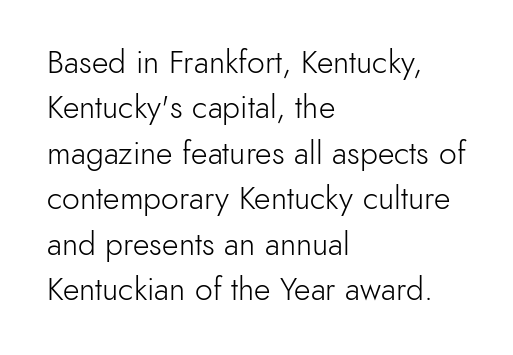
{"serif": "no", "italic": "no", "bold": "no", "weight": "light", "width": "normal", "x_height": "small", "monospaced": "no", "underline": "no", "align": "left", "line_spacing": "normal", "line_spacing_ratio": 1.42, "letter_spacing": "normal", "letter_spacing_em": 0.0, "glyph_px": 32}
